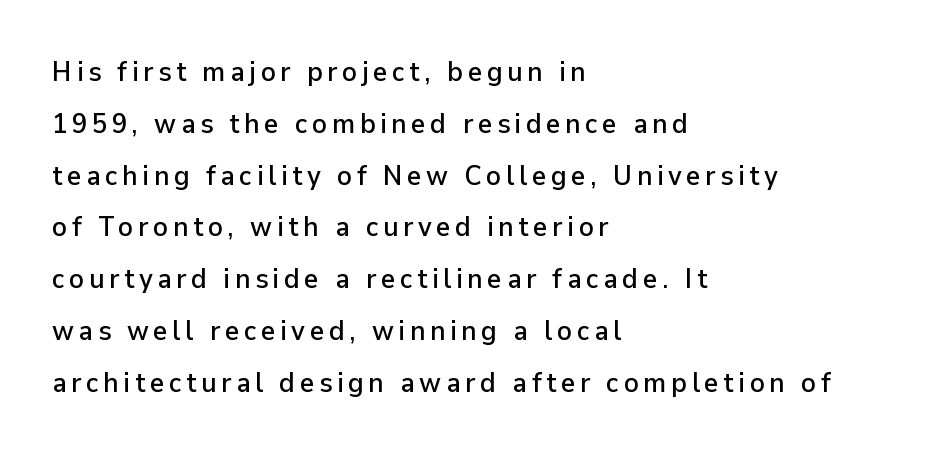
{"serif": "no", "italic": "no", "width": "normal", "stroke_contrast": "low", "x_height": "medium", "monospaced": "no", "underline": "no", "align": "left", "line_spacing_ratio": 1.85, "glyph_px": 28}
